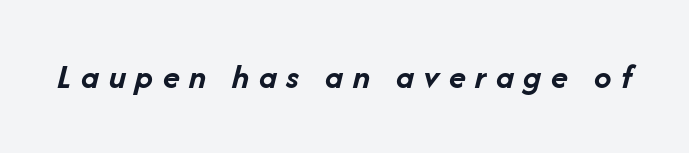
The whole block is typeset with a tilt. No word sits above an underline. Compared with an ordinary text face, these strokes are far heavier — a full bold. In terms of letterspacing, this is a distinctly airy, spread setting. You could not count columns in this text — the font is proportionally spaced.
